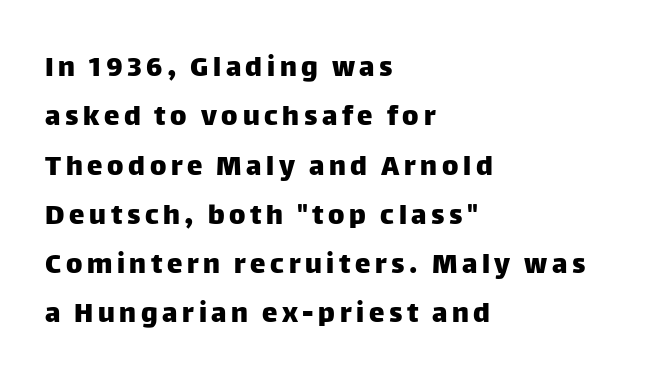
The lettering stays uniformly vertical, giving the passage a roman look. Leading: standard. Check the space under the baseline: it is left empty. The passage shown is typed in a proportional face where columns would drift.
